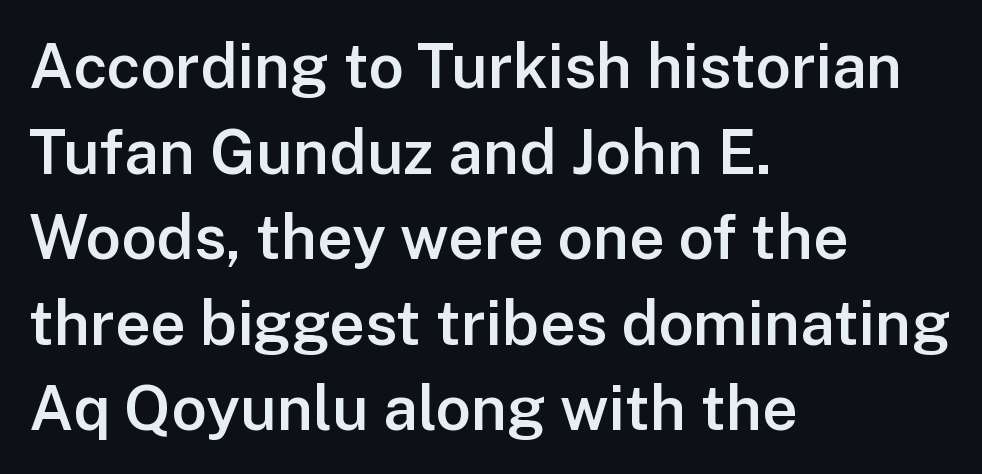
These lines keep a tight, regular rhythm from letter to letter. Posture: straight, roman, zero tilt. To sum up the face: it is a sans, with no serifs. The zone under the glyphs is completely vacant. Is this a fixed-width face? No — the glyphs have proportional, varying widths.
